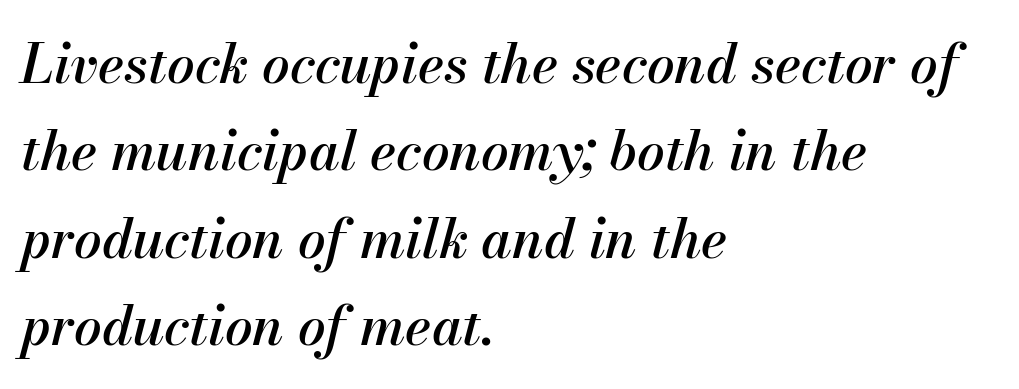
{"italic": "yes", "lean": "right", "slant_degrees": 13, "width": "normal", "stroke_contrast": "medium", "x_height": "small", "monospaced": "no", "underline": "no", "align": "left", "line_spacing": "normal", "line_spacing_ratio": 1.59, "letter_spacing": "normal", "letter_spacing_em": 0.0, "glyph_px": 55}
